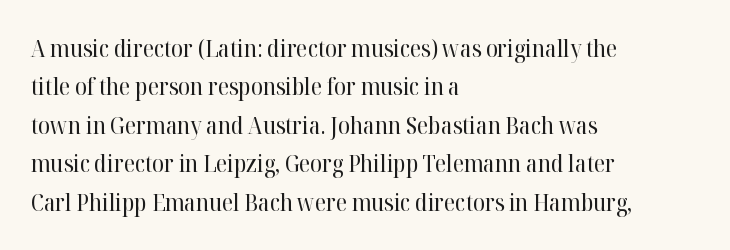
Q: Is the text bold? A: No.
Q: Is the text italic (slanted)? A: No, it is upright.
Q: Is the text underlined? A: No.
Q: How is the paragraph aligned? A: Left-aligned.
Q: Is the spacing between letters normal or unusually wide? A: Normal.
Q: Is the spacing between lines tight, normal or loose? A: Normal.
